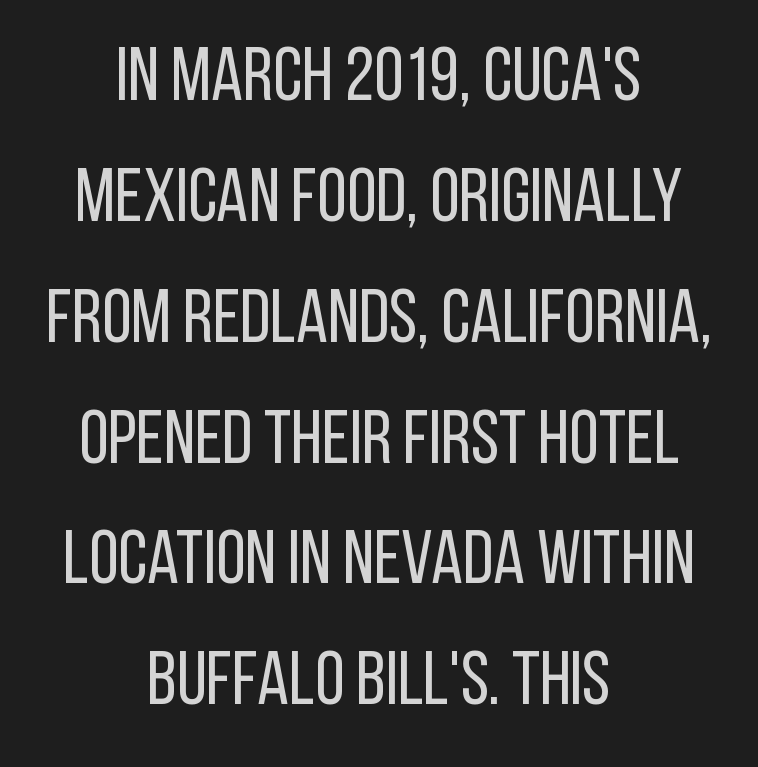
Q: Is the text bold? A: No.
Q: Is the text italic (slanted)? A: No, it is upright.
Q: Is the typeface a serif or a sans-serif typeface? A: Sans-serif.
Q: Is the text underlined? A: No.
Q: How is the paragraph aligned? A: Centered.
Q: Is the spacing between letters normal or unusually wide? A: Normal.
Q: Is the spacing between lines tight, normal or loose? A: Normal.
Q: Width (condensed, normal, or wide)? A: Condensed.
Q: Stroke contrast? A: Low.
Q: x-height? A: Large.
Q: Monospaced? A: No.
